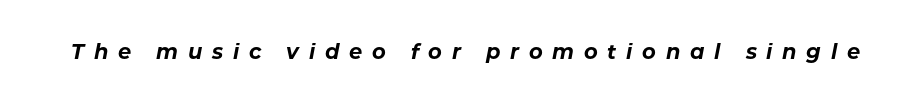
{"italic": "yes", "lean": "right", "slant_degrees": 11, "bold": "yes", "underline": "no", "letter_spacing": "wide", "letter_spacing_em": 0.46, "glyph_px": 21}
